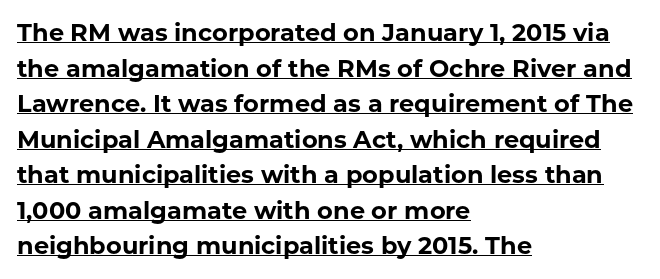
Beneath each row of characters lies a ruled line. A typesetter would call this leading conventional body-copy spacing. Look at the tracking — it's just the regular setting, nothing added. The paragraph has a hard left edge and a soft right edge.
